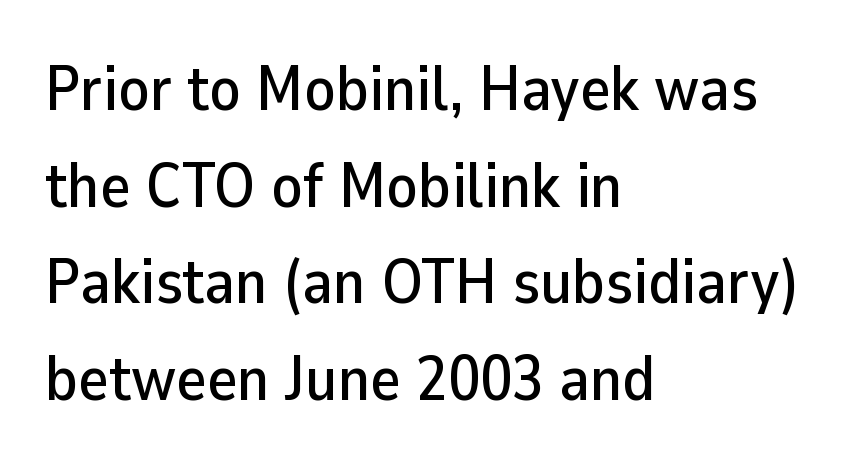
The image shows 64 px sans-serif type, upright; set left-aligned, normal line spacing (1.51x), normal letter spacing, not underlined; low stroke contrast and a medium x-height.
